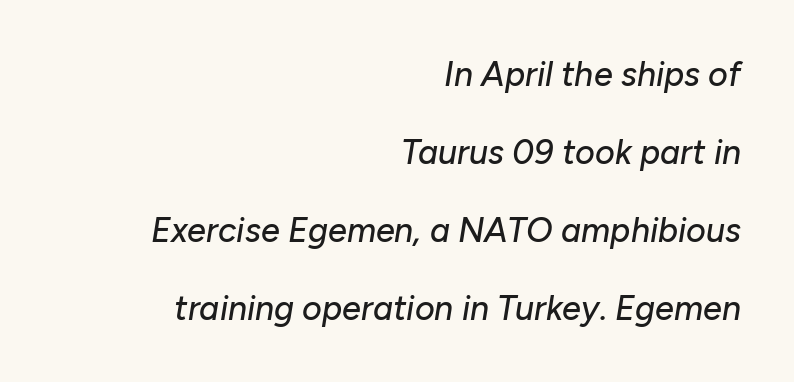
Visually the block forms a straight wall on the right and a jagged coastline on the left. Caption: standard tracking, unaltered. Here the designer chose a conventional face with non-uniform glyph widths. Plain, unruled lines of type. Students, observe: this is what heavily led, spacious text looks like. This sample uses an oblique cut, with every glyph tilted off the vertical.
